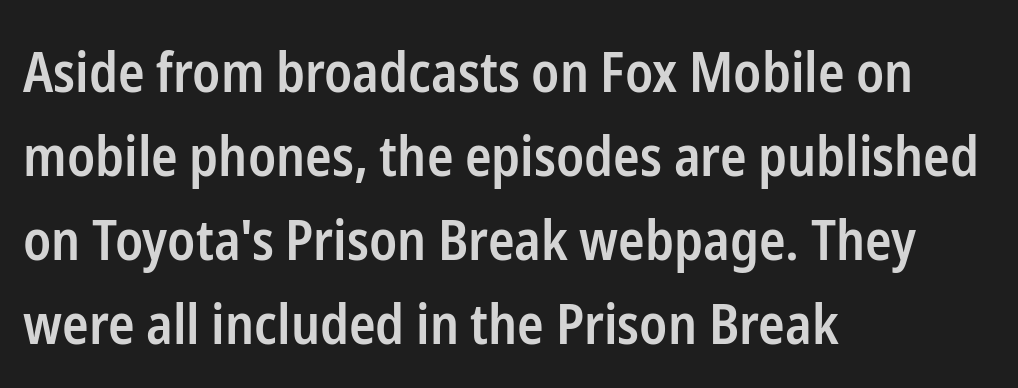
The image shows 55 px semibold, condensed sans-serif type, upright; set left-aligned, normal line spacing (1.53x), normal letter spacing, not underlined; low stroke contrast and a medium x-height.
